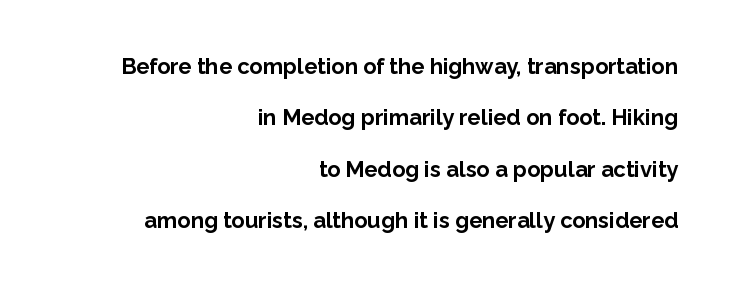
{"italic": "no", "bold": "yes", "underline": "no", "align": "right", "line_spacing": "loose", "line_spacing_ratio": 2.34, "letter_spacing": "normal", "letter_spacing_em": 0.0, "glyph_px": 22}
